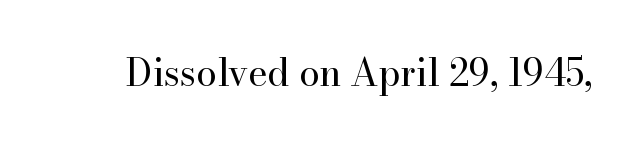
{"serif": "yes", "italic": "no", "bold": "no", "weight": "regular", "width": "normal", "stroke_contrast": "high", "x_height": "small", "monospaced": "no", "underline": "no", "letter_spacing": "normal", "letter_spacing_em": 0.0, "glyph_px": 37}
